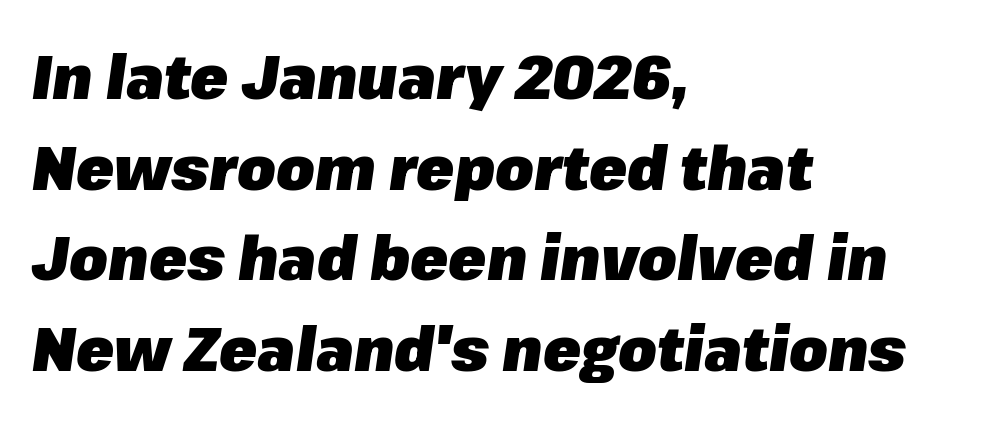
The letters advance in unequal steps, a hallmark of proportional type. Heavy, bold letterforms. Inter-character spacing is left at the font's built-in metrics. The words here are not underlined.
